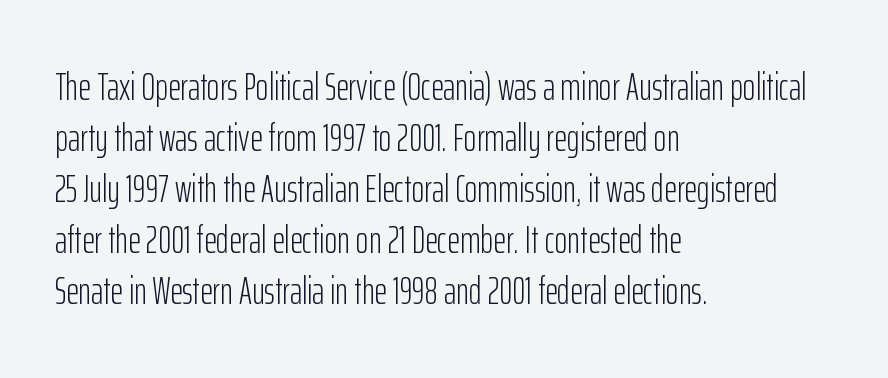
Regarding leading, the lines here are spaced in the standard way. Varying glyph widths throughout — classic text-font behaviour. This rendering uses left alignment, leaving the right contour irregular. Anything drawn beneath the words? Only blank space.
